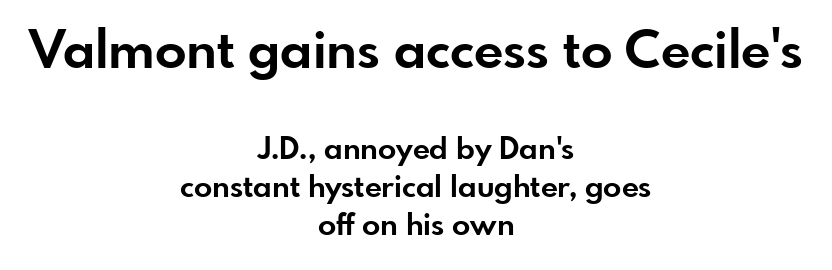
The image shows 52 px bold sans-serif type, upright; set centered, normal line spacing (1.27x), normal letter spacing, not underlined; the first (top) block is 1.73x larger; low stroke contrast and a small x-height.
